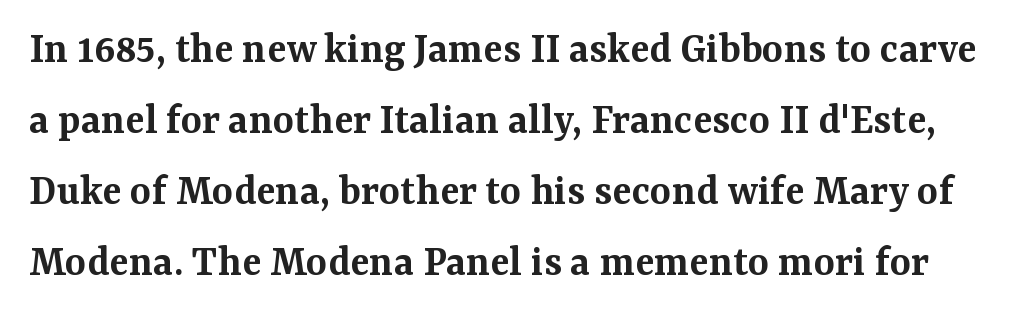
Q: Is the text bold? A: Semi-bold.
Q: Is the text italic (slanted)? A: No, it is upright.
Q: Is the typeface a serif or a sans-serif typeface? A: Serif.
Q: Is the text underlined? A: No.
Q: Is the spacing between letters normal or unusually wide? A: Normal.
Q: Is the spacing between lines tight, normal or loose? A: Normal.
Q: Width (condensed, normal, or wide)? A: Normal.
Q: Stroke contrast? A: Medium.
Q: x-height? A: Medium.
Q: Monospaced? A: No.
